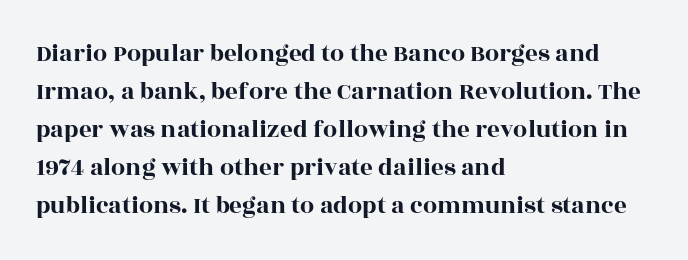
Q: Is the text italic (slanted)? A: No, it is upright.
Q: Is the text underlined? A: No.
Q: How is the paragraph aligned? A: Left-aligned.
Q: Is the spacing between letters normal or unusually wide? A: Normal.
Q: Is the spacing between lines tight, normal or loose? A: Normal.
